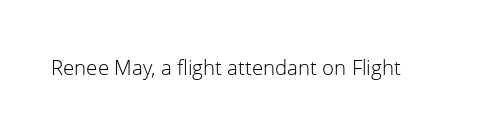
{"italic": "no", "bold": "no", "underline": "no", "letter_spacing": "normal", "letter_spacing_em": 0.0, "glyph_px": 22}
